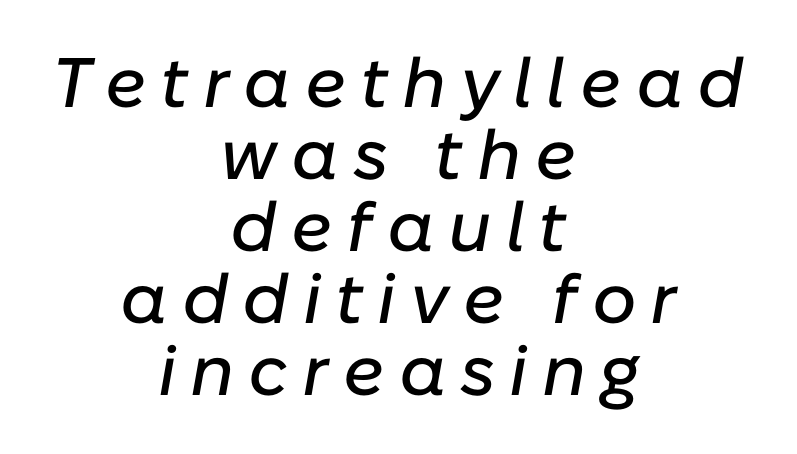
Q: Is the text italic (slanted)? A: Yes, it leans right by about 10 degrees.
Q: Is the text underlined? A: No.
Q: How is the paragraph aligned? A: Centered.
Q: Is the spacing between letters normal or unusually wide? A: Unusually wide.
Q: Is the spacing between lines tight, normal or loose? A: Tight.
Q: Width (condensed, normal, or wide)? A: Normal.
Q: Stroke contrast? A: Low.
Q: x-height? A: Medium.
Q: Monospaced? A: No.
